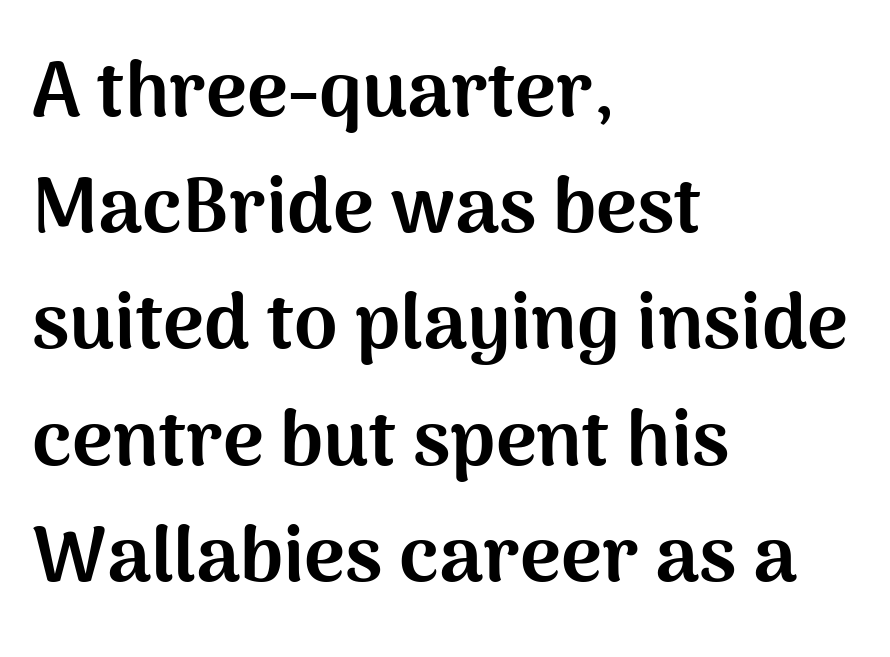
The image shows 78 px bold sans-serif type, upright; set left-aligned, normal line spacing (1.49x), normal letter spacing, not underlined; medium stroke contrast and a medium x-height.
